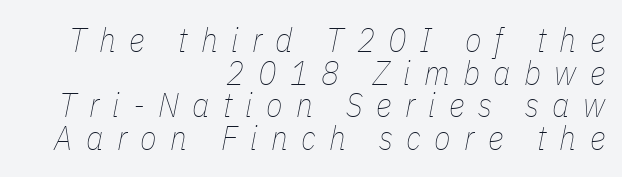
{"italic": "yes", "lean": "right", "slant_degrees": 11, "bold": "no", "weight": "thin", "width": "condensed", "stroke_contrast": "low", "x_height": "medium", "monospaced": "no", "underline": "no", "align": "right", "line_spacing": "tight", "line_spacing_ratio": 0.96, "letter_spacing": "wide", "letter_spacing_em": 0.39, "glyph_px": 34}
